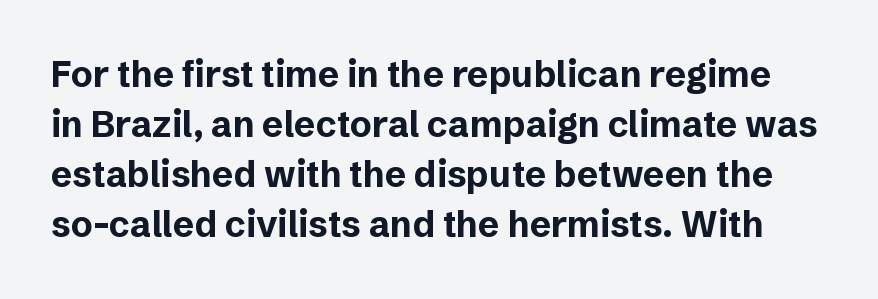
Q: Is the text bold? A: Yes.
Q: Is the text italic (slanted)? A: No, it is upright.
Q: Is the typeface a serif or a sans-serif typeface? A: Sans-serif.
Q: Is the text underlined? A: No.
Q: Is the spacing between letters normal or unusually wide? A: Normal.
Q: Is the spacing between lines tight, normal or loose? A: Normal.
Q: Width (condensed, normal, or wide)? A: Normal.
Q: Stroke contrast? A: Low.
Q: x-height? A: Medium.
Q: Monospaced? A: No.
